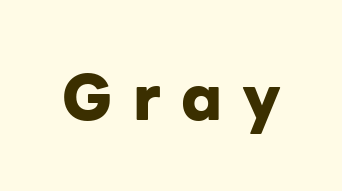
The image shows 63 px heavy sans-serif type, upright; set unusually wide letter spacing (+0.32 em), not underlined; low stroke contrast and a medium x-height.
